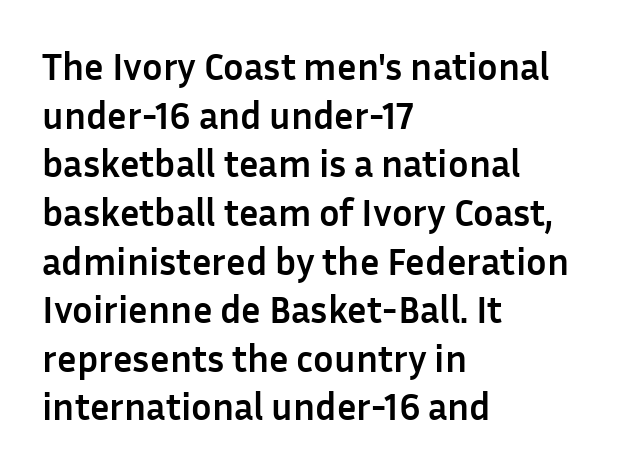
The image shows 38 px semibold sans-serif type, upright; set left-aligned, normal line spacing (1.28x), normal letter spacing, not underlined; low stroke contrast and a medium x-height.
